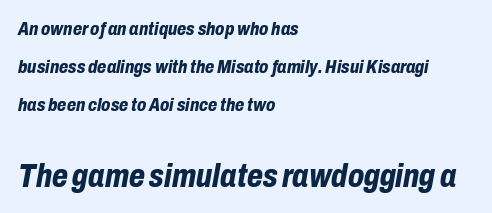
The image shows 33 px bold, condensed type, italic (leaning right); set left-aligned, loose line spacing (2.0x), normal letter spacing, not underlined; the second (bottom) block is 1.74x larger; low stroke contrast and a medium x-height.
